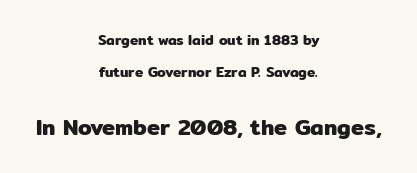
Honestly, the rows look like they've been pulled way apart. When letters stand straight like this, we call the style roman or upright. Honestly, the letter spacing is just normal — you wouldn't notice it. Small over large — that's the arrangement of the two blocks here. A centered setting, common on invitations and titles, is used for this passage. The specimen omits any rule beneath the text block's lines.
